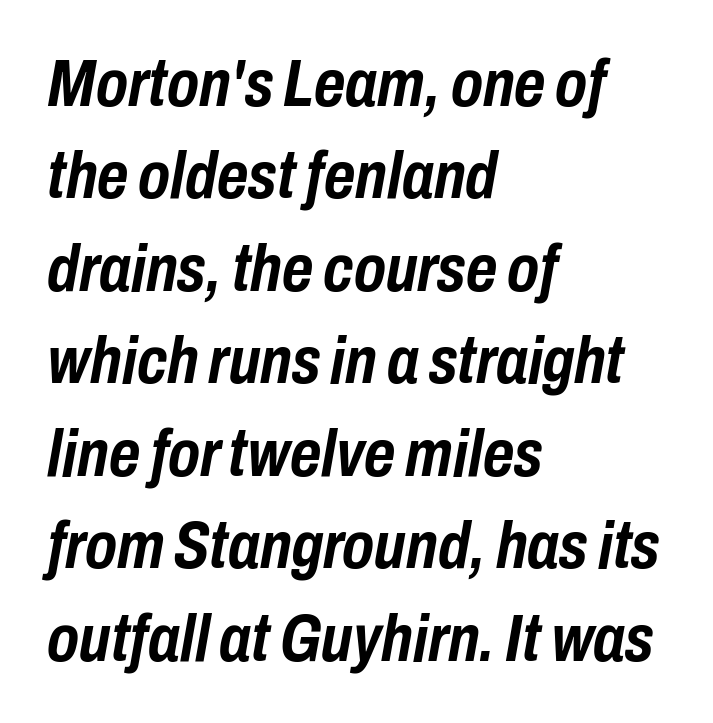
Q: Is the text bold? A: Yes.
Q: Is the text italic (slanted)? A: Yes, it leans right by about 10 degrees.
Q: Is the text underlined? A: No.
Q: How is the paragraph aligned? A: Left-aligned.
Q: Is the spacing between letters normal or unusually wide? A: Normal.
Q: Is the spacing between lines tight, normal or loose? A: Normal.
Q: Width (condensed, normal, or wide)? A: Condensed.
Q: Stroke contrast? A: Low.
Q: x-height? A: Medium.
Q: Monospaced? A: No.
